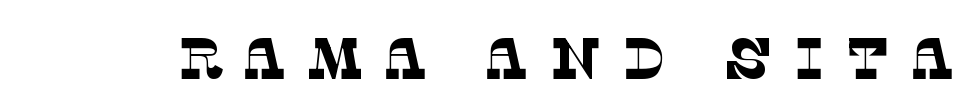
The image shows 58 px thin serif type; set unusually wide letter spacing (+0.35 em), not underlined; low stroke contrast and a large x-height.
